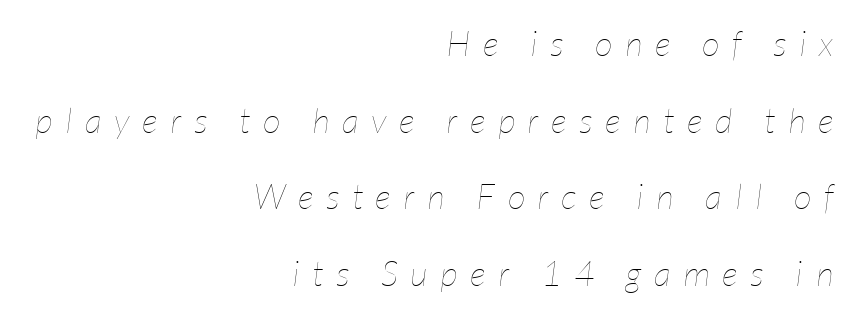
A clean baseline with only descenders dipping below it. The characters are drawn with everyday or finer stroke widths. Which margin do the lines hug? The right one — the left edge is uneven. The tracking jumps out immediately: characters are airy and widely separated. The typography opts for an oblique posture over an upright one. The leading is generous, giving the passage an open texture.
